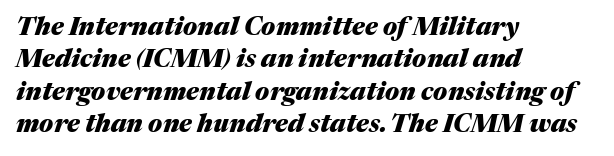
It's the slanting kind of type. Words float on clear page, feet unadorned. Standard letterfit; no display-style spreading of the glyphs. These lines carry a lot of weight — the face is fully bold. Summary of vertical rhythm: regular, with standard interline spacing.
